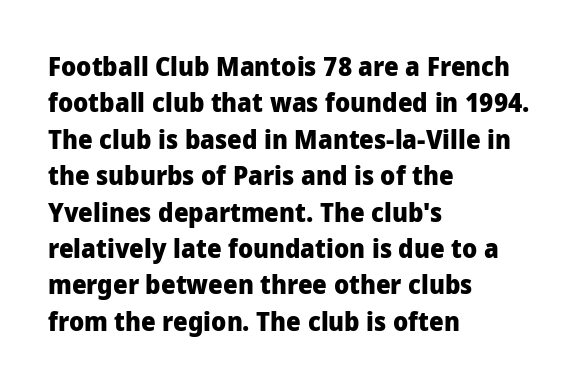
Q: Is the text bold? A: Yes.
Q: Is the text italic (slanted)? A: No, it is upright.
Q: Is the text underlined? A: No.
Q: How is the paragraph aligned? A: Left-aligned.
Q: Is the spacing between letters normal or unusually wide? A: Normal.
Q: Is the spacing between lines tight, normal or loose? A: Normal.
